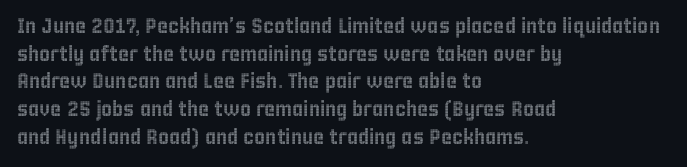
{"italic": "no", "underline": "no", "align": "left", "line_spacing": "normal", "line_spacing_ratio": 1.32, "letter_spacing": "normal", "letter_spacing_em": 0.0, "glyph_px": 21}
